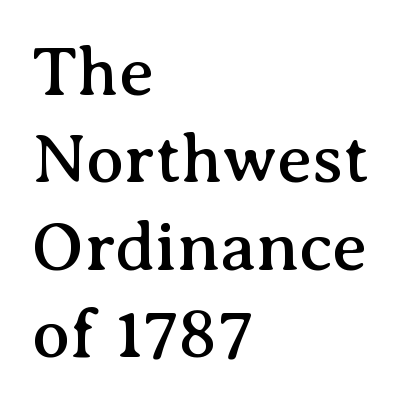
Q: Is the text italic (slanted)? A: No, it is upright.
Q: Is the typeface a serif or a sans-serif typeface? A: Serif.
Q: Is the text underlined? A: No.
Q: How is the paragraph aligned? A: Left-aligned.
Q: Is the spacing between letters normal or unusually wide? A: Normal.
Q: Is the spacing between lines tight, normal or loose? A: Normal.
Q: Width (condensed, normal, or wide)? A: Normal.
Q: Stroke contrast? A: Medium.
Q: x-height? A: Medium.
Q: Monospaced? A: No.
